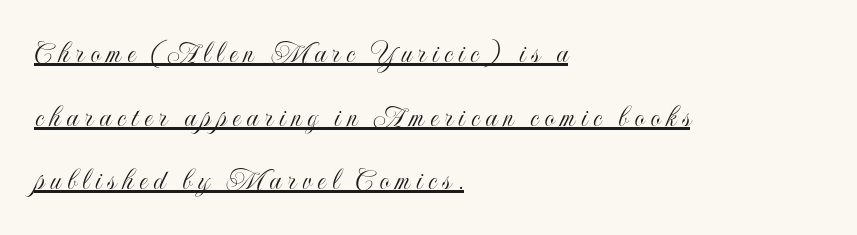
Substantial extra tracking has been applied to these lines. Every word sits above its own underline. The paragraph has a hard left edge and a soft right edge. Summary of vertical rhythm: relaxed, with wide interline spacing.
